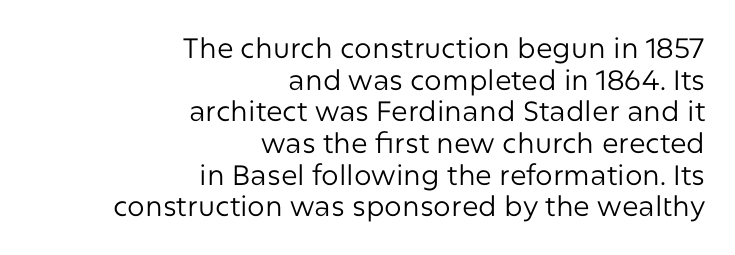
{"serif": "no", "italic": "no", "bold": "no", "weight": "regular", "width": "normal", "stroke_contrast": "low", "x_height": "medium", "monospaced": "no", "underline": "no", "align": "right", "line_spacing": "tight", "line_spacing_ratio": 1.13, "letter_spacing": "normal", "letter_spacing_em": 0.0, "glyph_px": 28}
